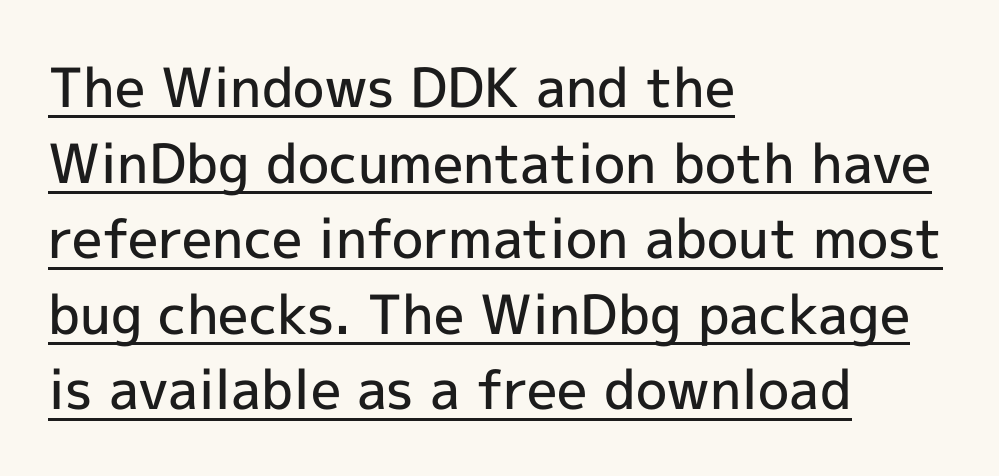
Underlining? Definitely there. Nothing sits at the stroke ends, so this counts as sans-serif. In terms of weight, the rendering is demibold, just under bold. Interline gaps are of average width in this sample.
